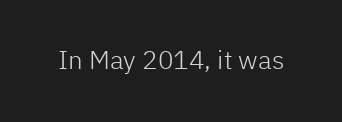
A roman cut, with each character standing at attention. Decoration check: the copy has no underline. The gaps between neighbouring characters are ordinary and unremarkable. Bold? No — there's no thickening of the strokes.
